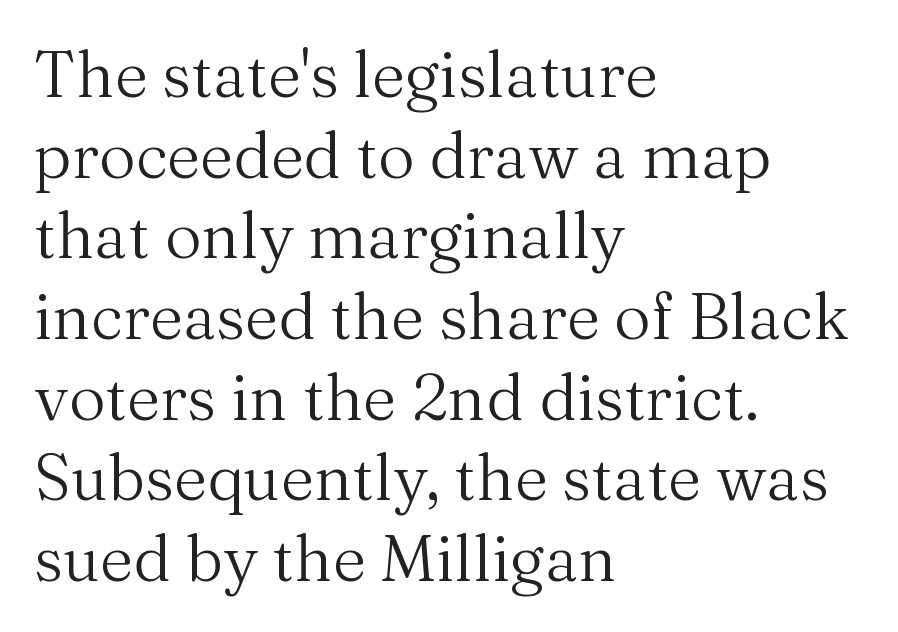
The image shows 64 px regular-weight serif type, upright; set left-aligned, normal line spacing (1.26x), normal letter spacing, not underlined; medium stroke contrast and a medium x-height.
